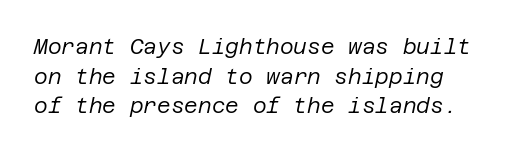
The image shows 21 px text type, italic (leaning right); set normal line spacing (1.41x), normal letter spacing, not underlined.
